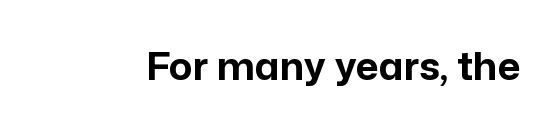
Q: Is the text bold? A: Yes.
Q: Is the text italic (slanted)? A: No, it is upright.
Q: Is the typeface a serif or a sans-serif typeface? A: Sans-serif.
Q: Is the text underlined? A: No.
Q: Is the spacing between letters normal or unusually wide? A: Normal.
Q: Width (condensed, normal, or wide)? A: Normal.
Q: Stroke contrast? A: Low.
Q: x-height? A: Medium.
Q: Monospaced? A: No.
